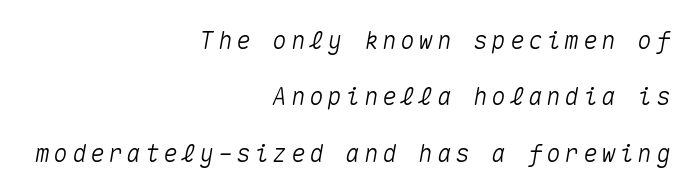
The passage shown leans; its letterforms are oblique. A clean baseline with only descenders dipping below it. Leftover space on each line is placed entirely before the opening word. Each new line begins a long way beneath the previous one.
